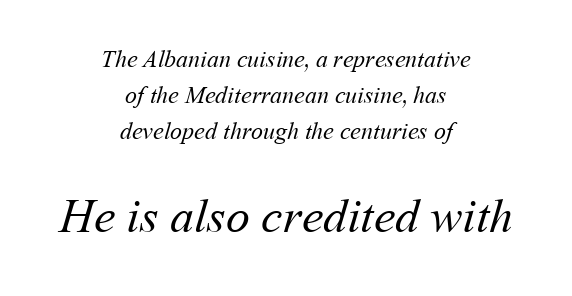
Nothing unusual about the tracking: characters are spaced as the font intends. The block sitting lower on the canvas is the one with enlarged characters. Clear beneath every line of the passage. Visually the block forms a symmetrical silhouette, jagged on both flanks. The face used here is proportionally spaced, like ordinary book or web type.
